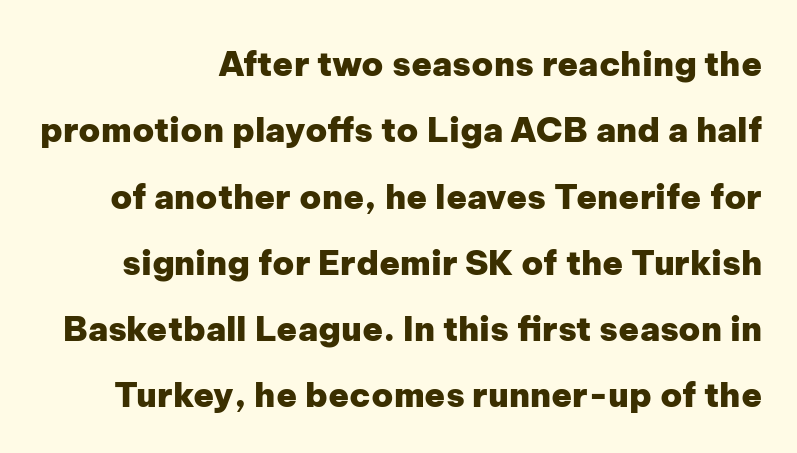
The string is rendered with underlining switched off. You can tell from the bare stems that sans-serif type was used. These lines keep a tight, regular rhythm from letter to letter. Proportional: the letters do not fall into vertical columns.
